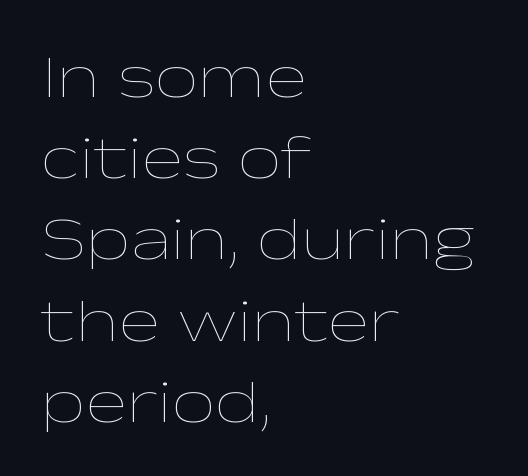
The image shows 62 px thin, wide type, upright; set left-aligned, normal line spacing (1.31x), normal letter spacing, not underlined; low stroke contrast and a medium x-height.
